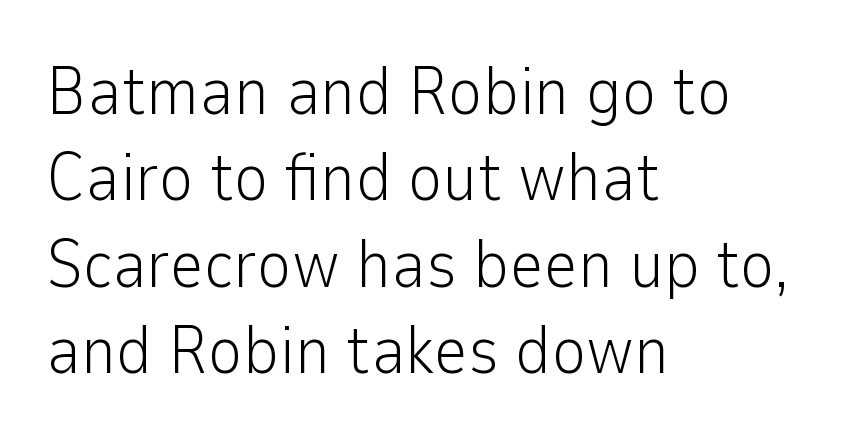
Q: Is the text bold? A: No.
Q: Is the text italic (slanted)? A: No, it is upright.
Q: Is the typeface a serif or a sans-serif typeface? A: Sans-serif.
Q: Is the text underlined? A: No.
Q: How is the paragraph aligned? A: Left-aligned.
Q: Is the spacing between letters normal or unusually wide? A: Normal.
Q: Is the spacing between lines tight, normal or loose? A: Normal.
Q: Width (condensed, normal, or wide)? A: Normal.
Q: Stroke contrast? A: Low.
Q: x-height? A: Medium.
Q: Monospaced? A: No.
